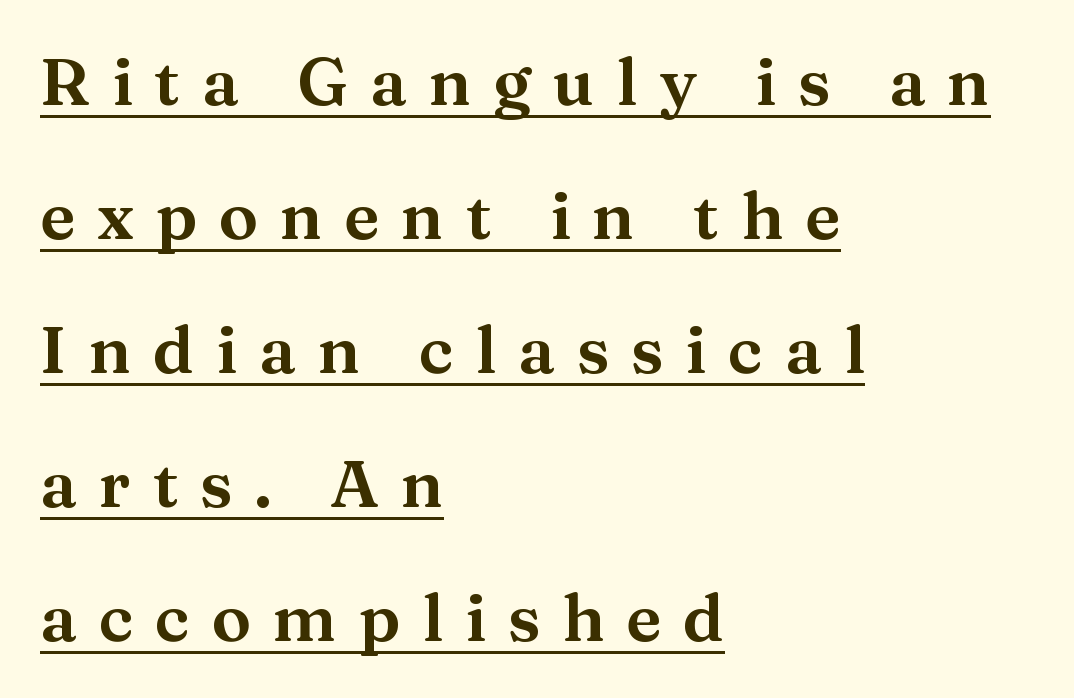
{"serif": "yes", "italic": "no", "width": "wide", "stroke_contrast": "medium", "x_height": "medium", "monospaced": "no", "underline": "yes", "align": "left", "line_spacing": "loose", "line_spacing_ratio": 2.03, "letter_spacing": "wide", "letter_spacing_em": 0.33, "glyph_px": 66}
